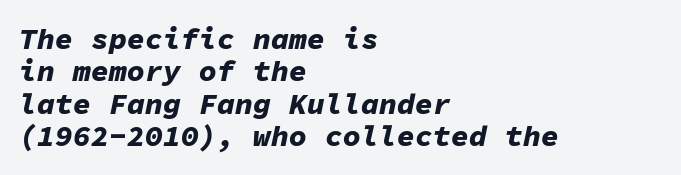
Q: Is the text bold? A: Yes.
Q: Is the text italic (slanted)? A: Yes, it leans right by about 11 degrees.
Q: Is the text underlined? A: No.
Q: How is the paragraph aligned? A: Left-aligned.
Q: Is the spacing between letters normal or unusually wide? A: Normal.
Q: Is the spacing between lines tight, normal or loose? A: Tight.
Q: Width (condensed, normal, or wide)? A: Normal.
Q: Stroke contrast? A: Low.
Q: x-height? A: Medium.
Q: Monospaced? A: Yes.
